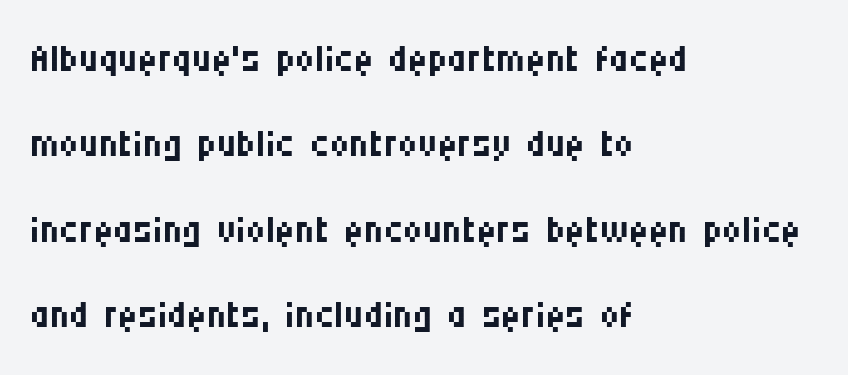
Q: Is the text bold? A: No.
Q: Is the text italic (slanted)? A: No, it is upright.
Q: Is the typeface a serif or a sans-serif typeface? A: Sans-serif.
Q: Is the text underlined? A: No.
Q: How is the paragraph aligned? A: Left-aligned.
Q: Is the spacing between letters normal or unusually wide? A: Normal.
Q: Is the spacing between lines tight, normal or loose? A: Normal.
Q: Width (condensed, normal, or wide)? A: Condensed.
Q: Stroke contrast? A: Medium.
Q: x-height? A: Large.
Q: Monospaced? A: No.
